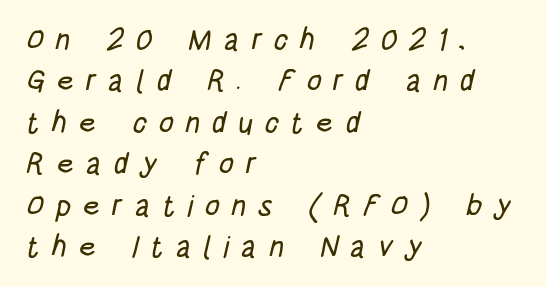
{"serif": "no", "width": "condensed", "stroke_contrast": "low", "x_height": "large", "monospaced": "no", "underline": "no", "align": "left", "line_spacing": "normal", "line_spacing_ratio": 1.38, "letter_spacing": "wide", "letter_spacing_em": 0.38, "glyph_px": 30}
